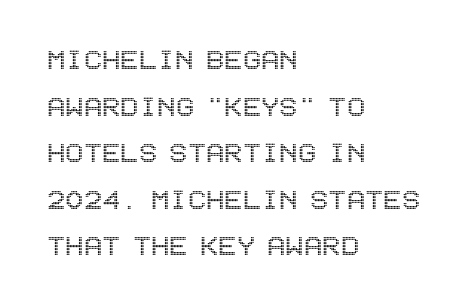
{"italic": "no", "width": "condensed", "x_height": "large", "underline": "no", "align": "left", "line_spacing": "normal", "line_spacing_ratio": 1.37, "letter_spacing": "normal", "letter_spacing_em": 0.0, "glyph_px": 34}
